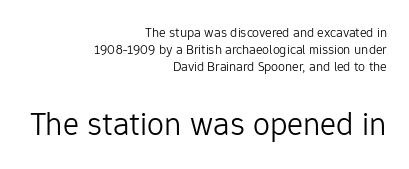
Q: Is the text bold? A: No.
Q: Is the text italic (slanted)? A: No, it is upright.
Q: Is the typeface a serif or a sans-serif typeface? A: Sans-serif.
Q: Is the text underlined? A: No.
Q: How is the paragraph aligned? A: Right-aligned.
Q: Is the spacing between letters normal or unusually wide? A: Normal.
Q: Which block of text is set in a larger size, the first (top) or the second (bottom)? A: The second (bottom) one.
Q: Width (condensed, normal, or wide)? A: Normal.
Q: Stroke contrast? A: Low.
Q: x-height? A: Medium.
Q: Monospaced? A: No.
